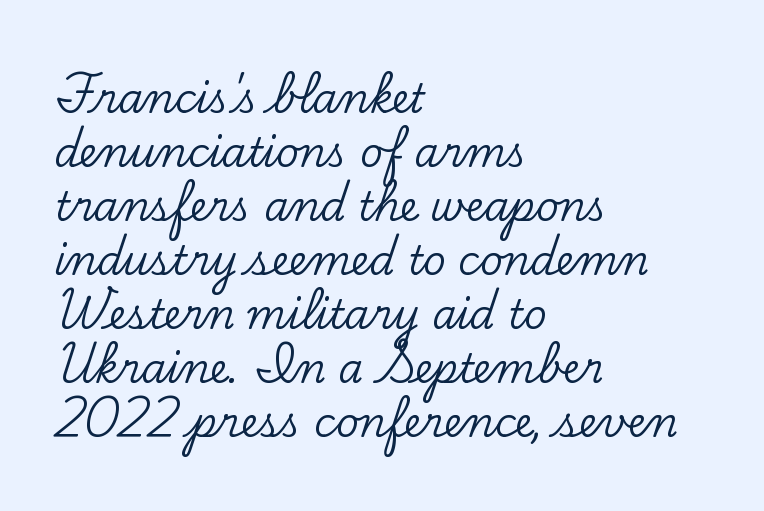
The image shows 40 px serif type; set left-aligned, normal line spacing (1.35x), normal letter spacing, not underlined; low stroke contrast and a small x-height.
